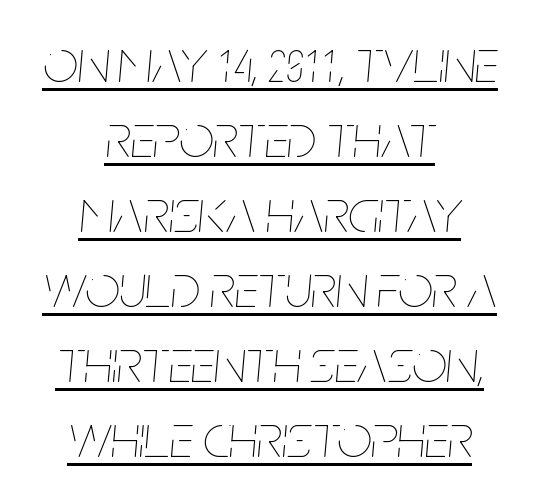
{"italic": "yes", "lean": "right", "slant_degrees": 5, "bold": "no", "weight": "thin", "width": "condensed", "stroke_contrast": "low", "x_height": "large", "monospaced": "no", "underline": "yes", "align": "center", "line_spacing_ratio": 1.23, "letter_spacing": "normal", "letter_spacing_em": 0.0, "glyph_px": 61}
